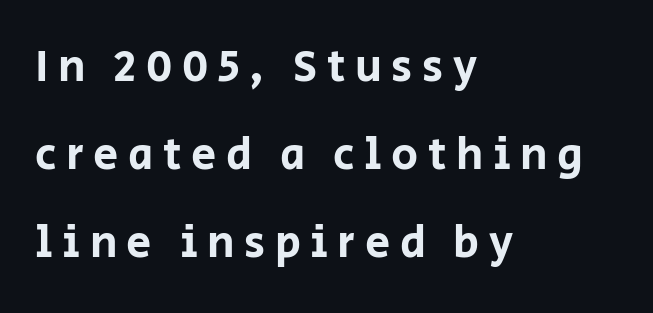
{"serif": "no", "italic": "no", "width": "normal", "stroke_contrast": "low", "x_height": "large", "monospaced": "no", "underline": "no", "align": "left", "line_spacing": "loose", "line_spacing_ratio": 1.96, "letter_spacing": "wide", "letter_spacing_em": 0.21, "glyph_px": 45}
